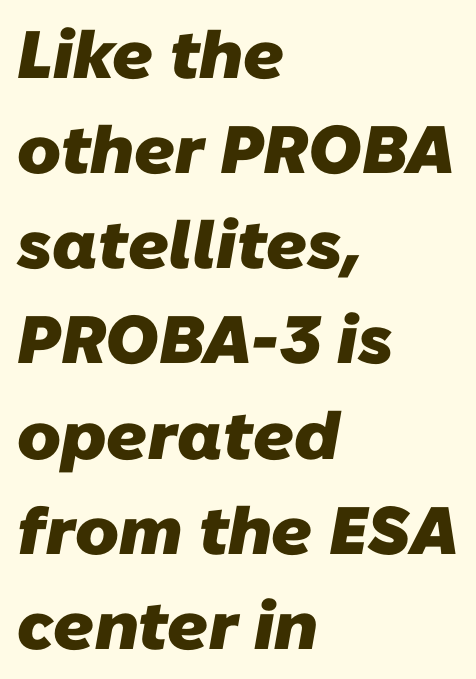
Weight check: bold — yes, fully. Just letters on the line, the space beneath them empty. A sans-serif font was chosen for this passage. The letters advance in unequal steps, a hallmark of proportional type. Honestly, the row spacing looks completely unremarkable.
